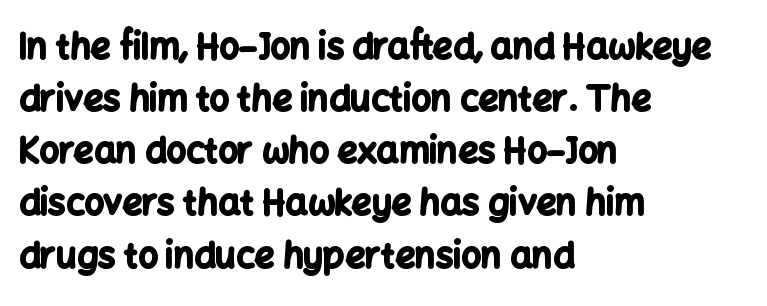
The image shows 35 px bold sans-serif type, upright; set left-aligned, normal line spacing (1.49x), normal letter spacing, not underlined; low stroke contrast and a medium x-height.
